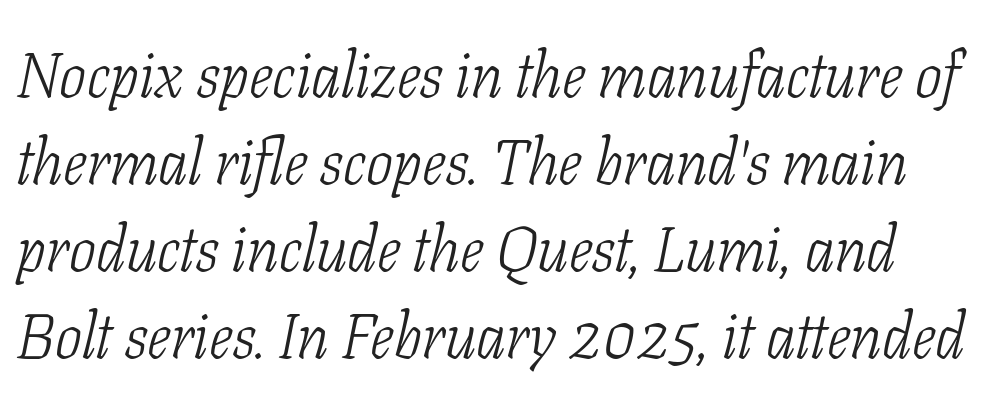
The typesetting does not lean heavy: it is not bold. Characters are canted at an angle relative to the baseline's perpendicular. A clean baseline with only descenders dipping below it. Font category for this specimen: serif. A typesetter would call this zero additional tracking.
